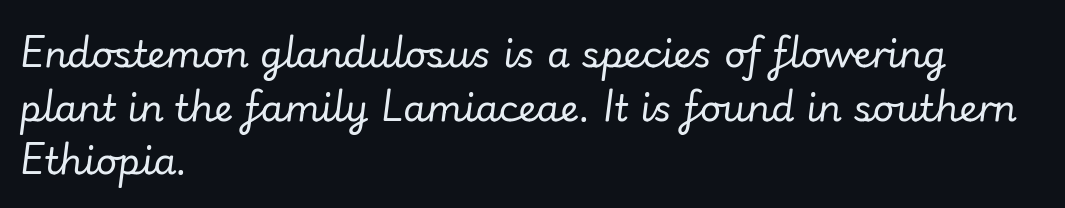
Q: Is the text bold? A: No.
Q: Is the text italic (slanted)? A: Yes, it leans right by about 7 degrees.
Q: Is the text underlined? A: No.
Q: How is the paragraph aligned? A: Left-aligned.
Q: Is the spacing between letters normal or unusually wide? A: Normal.
Q: Is the spacing between lines tight, normal or loose? A: Normal.
Q: Width (condensed, normal, or wide)? A: Normal.
Q: Stroke contrast? A: Low.
Q: x-height? A: Small.
Q: Monospaced? A: No.
